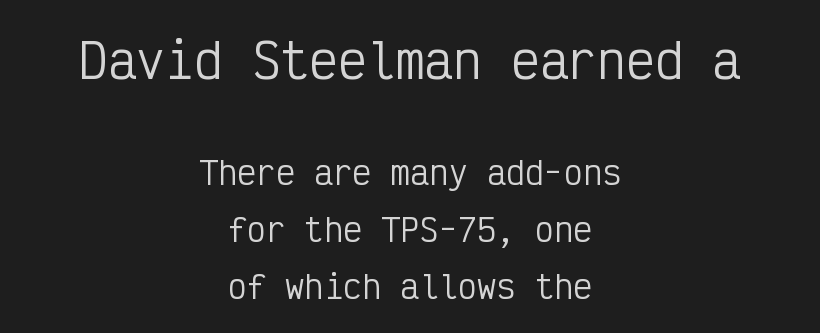
Lines of text with bare space underneath. Compared with a flush-left layout, this one balances lines on the center instead. Is the letter spacing exaggerated? No — it looks like the ordinary default. The letters in the upper block stand taller than those in the block below. Spacing verdict: monospaced, one width for all characters. Unlike a traditional serif, this face leaves its strokes unadorned.
